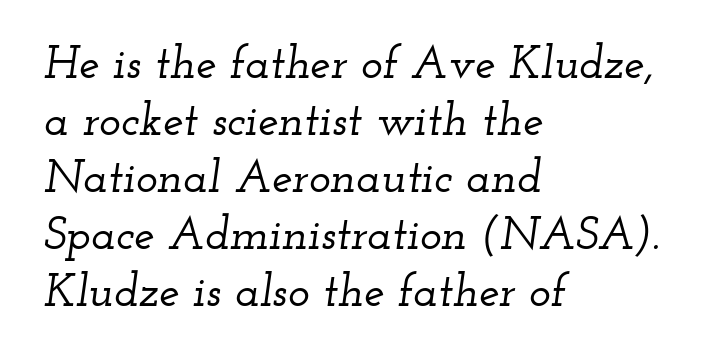
Q: Is the text italic (slanted)? A: Yes, it leans right by about 12 degrees.
Q: Is the typeface a serif or a sans-serif typeface? A: Serif.
Q: Is the text underlined? A: No.
Q: How is the paragraph aligned? A: Left-aligned.
Q: Is the spacing between letters normal or unusually wide? A: Normal.
Q: Width (condensed, normal, or wide)? A: Wide.
Q: Stroke contrast? A: Low.
Q: x-height? A: Small.
Q: Monospaced? A: No.
